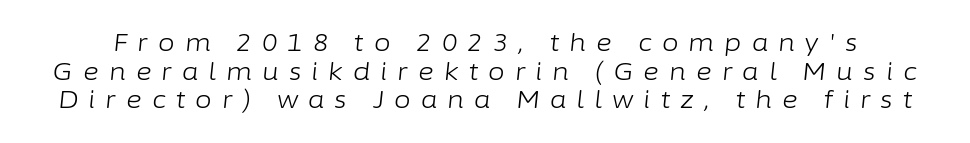
{"italic": "yes", "lean": "right", "slant_degrees": 6, "bold": "no", "underline": "no", "line_spacing_ratio": 1.19, "letter_spacing": "wide", "letter_spacing_em": 0.42, "glyph_px": 24}
